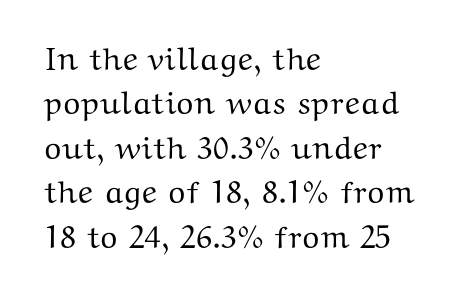
Q: Is the text italic (slanted)? A: No, it is upright.
Q: Is the typeface a serif or a sans-serif typeface? A: Serif.
Q: Is the text underlined? A: No.
Q: How is the paragraph aligned? A: Left-aligned.
Q: Is the spacing between letters normal or unusually wide? A: Normal.
Q: Is the spacing between lines tight, normal or loose? A: Normal.
Q: Width (condensed, normal, or wide)? A: Wide.
Q: Stroke contrast? A: Medium.
Q: x-height? A: Medium.
Q: Monospaced? A: No.
